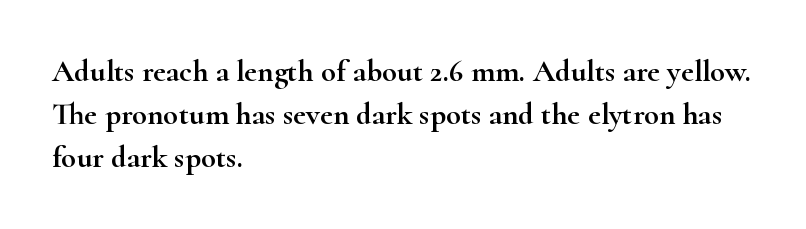
Regular leading. The type family on display is of the serif kind. Line starts are locked; line ends wander. Each word holds together tightly as a unit, with standard inter-letter gaps. The space directly below the letters is spotless.
